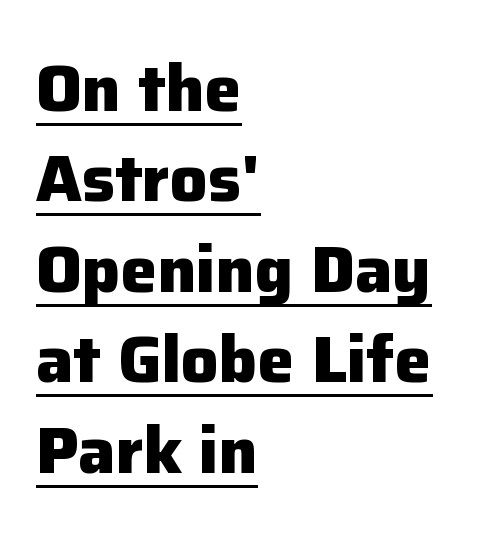
The image shows 66 px heavy sans-serif type, upright; set left-aligned, normal line spacing (1.37x), normal letter spacing, underlined; low stroke contrast and a medium x-height.
